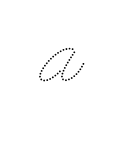
The image shows 62 px wide type; set unusually wide letter spacing (+0.35 em), not underlined; low stroke contrast and a small x-height.
